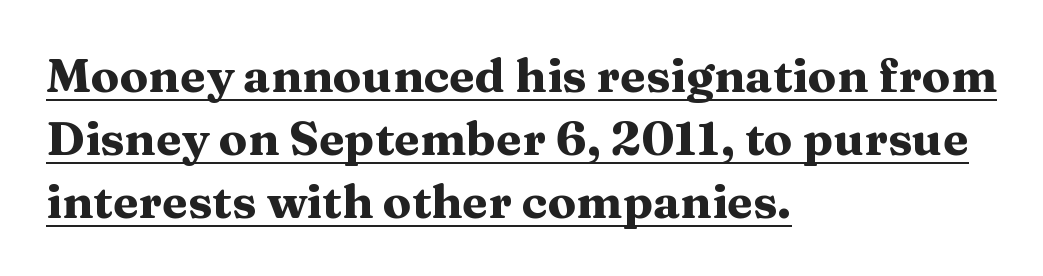
The image shows 47 px heavy, wide serif type, upright; set left-aligned, normal line spacing (1.34x), normal letter spacing, underlined; medium stroke contrast and a medium x-height.
